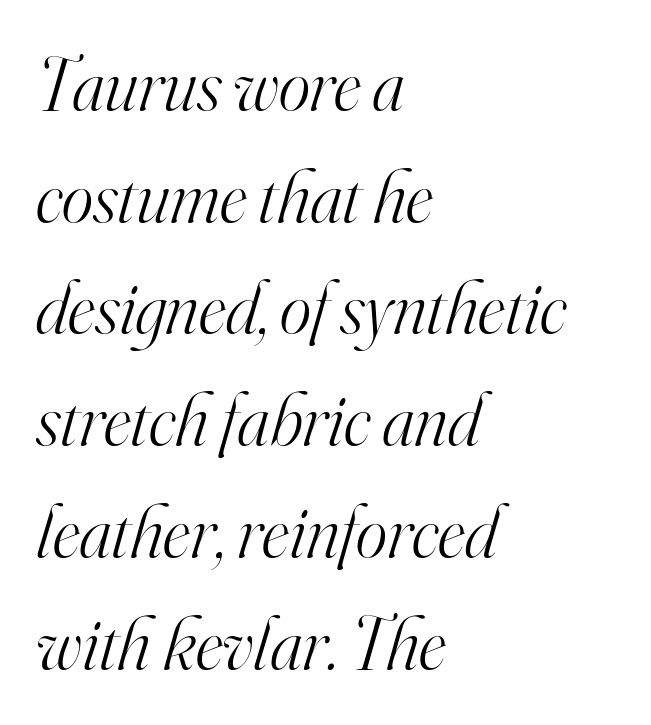
Q: Is the text bold? A: No.
Q: Is the text italic (slanted)? A: Yes, it leans right by about 16 degrees.
Q: Is the typeface a serif or a sans-serif typeface? A: Serif.
Q: Is the text underlined? A: No.
Q: How is the paragraph aligned? A: Left-aligned.
Q: Is the spacing between letters normal or unusually wide? A: Normal.
Q: Is the spacing between lines tight, normal or loose? A: Normal.
Q: Width (condensed, normal, or wide)? A: Normal.
Q: Stroke contrast? A: High.
Q: x-height? A: Small.
Q: Monospaced? A: No.
